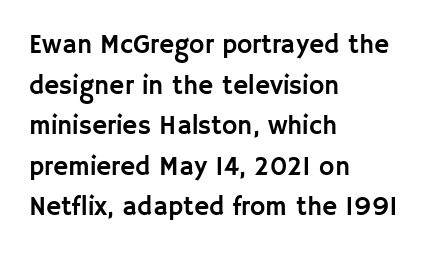
{"italic": "no", "underline": "no", "align": "left", "line_spacing": "normal", "line_spacing_ratio": 1.56, "letter_spacing": "normal", "letter_spacing_em": 0.0, "glyph_px": 26}
